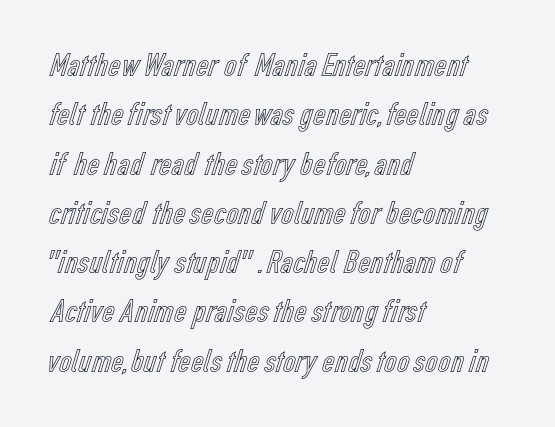
Honestly, there is no underline to notice here at all. Short and long lines alike share a common starting point at left. One glance says typical: line gaps are just what's usual.
